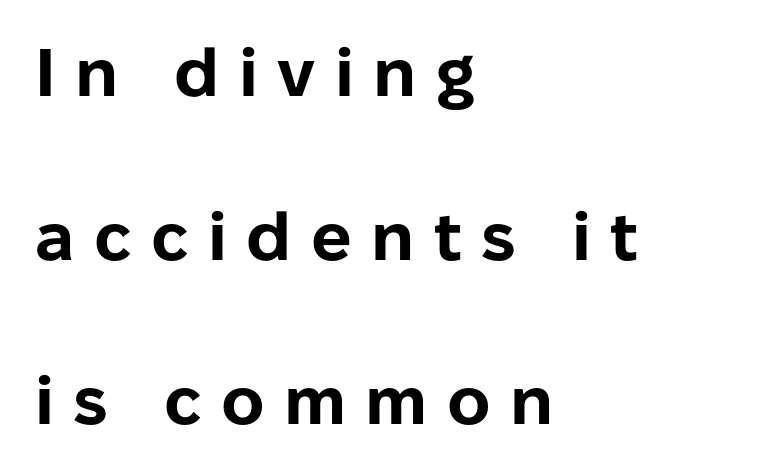
The image shows 67 px bold sans-serif type, upright; set left-aligned, loose line spacing (2.45x), unusually wide letter spacing (+0.29 em), not underlined; low stroke contrast and a medium x-height.
